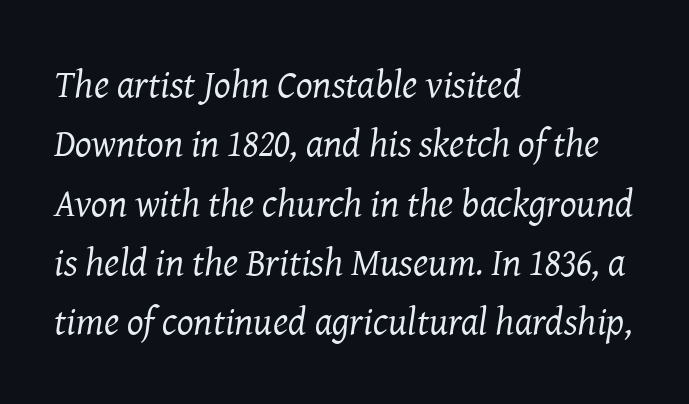
The image shows 39 px regular-weight serif type, italic (leaning right); set left-aligned, normal line spacing (1.52x), normal letter spacing, not underlined; medium stroke contrast and a medium x-height.
